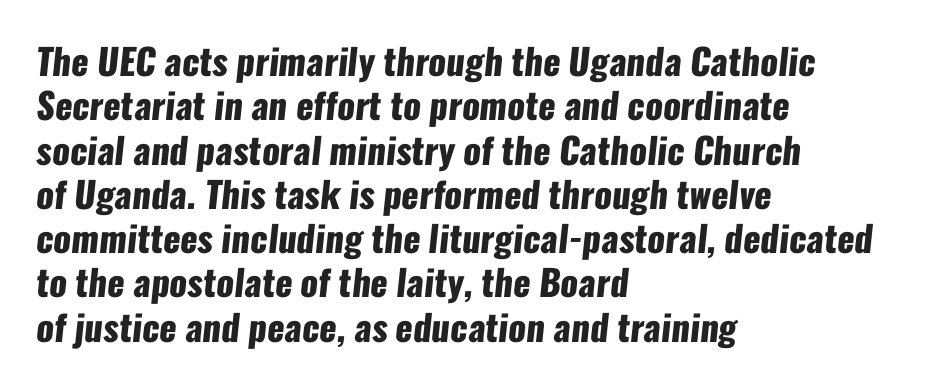
Q: Is the text bold? A: Yes.
Q: Is the typeface a serif or a sans-serif typeface? A: Sans-serif.
Q: Is the text underlined? A: No.
Q: How is the paragraph aligned? A: Left-aligned.
Q: Is the spacing between letters normal or unusually wide? A: Normal.
Q: Width (condensed, normal, or wide)? A: Condensed.
Q: Stroke contrast? A: Low.
Q: x-height? A: Medium.
Q: Monospaced? A: No.
